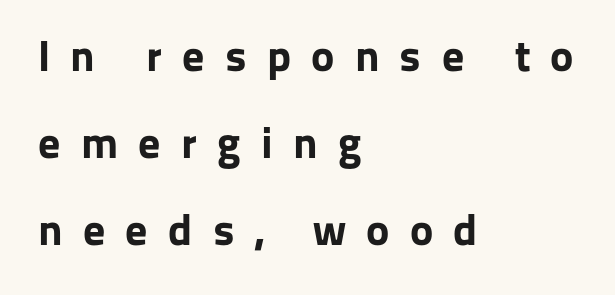
Spacing verdict: proportional, widths tailored to each character. Weight check: bold — yes, fully. How are the letters spaced? Widely, with obvious added tracking. A typesetter would label this face a sans.
